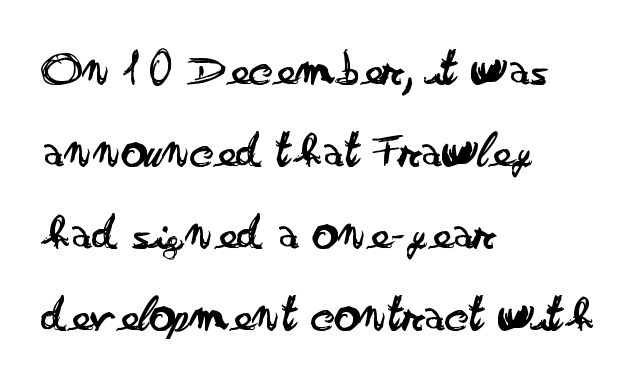
{"serif": "no", "italic": "no", "bold": "no", "weight": "regular", "width": "wide", "stroke_contrast": "low", "x_height": "small", "monospaced": "no", "underline": "no", "align": "left", "line_spacing": "normal", "line_spacing_ratio": 1.58, "letter_spacing": "normal", "letter_spacing_em": 0.0, "glyph_px": 52}
